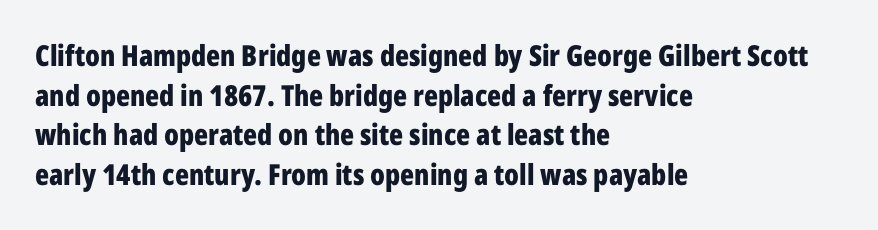
The type is set solid horizontally, with unmodified tracking. Summary of vertical rhythm: regular, with standard interline spacing. Notice how the stems are strictly vertical — no italics here. Glance below the letters and you will spot only blank space. Do the characters align in a grid? No, the font is proportional.
